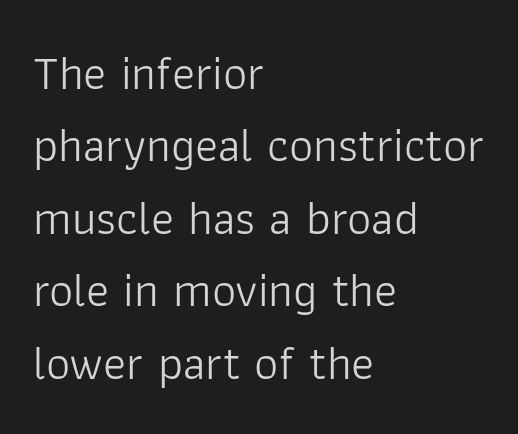
The image shows 48 px light sans-serif type, upright; set left-aligned, normal line spacing (1.51x), normal letter spacing, not underlined; low stroke contrast and a medium x-height.
